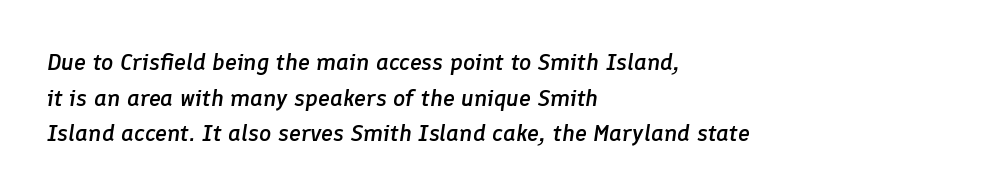
Rendered with sloped, italic letterforms. Line spacing here is normal. Underlining? Definitely not there. The letters sit at their default tracking, neither squeezed nor spread. Does the weight exceed regular? Yes, but only to semibold. Layout note: lines flush left.
